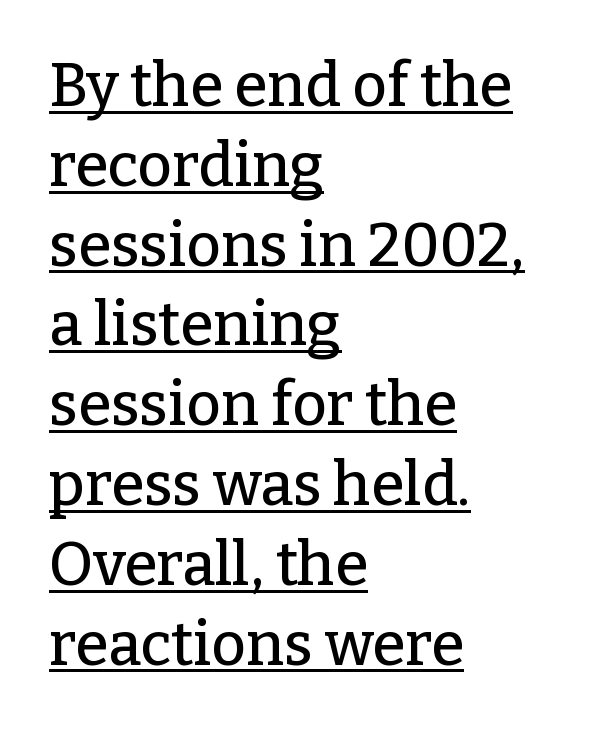
The image shows 60 px serif type, upright; set left-aligned, normal line spacing (1.33x), normal letter spacing, underlined; low stroke contrast and a medium x-height.
